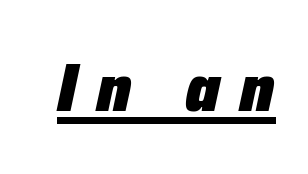
Q: Is the text bold? A: Yes.
Q: Is the text italic (slanted)? A: Yes, it leans right by about 12 degrees.
Q: Is the text underlined? A: Yes.
Q: Is the spacing between letters normal or unusually wide? A: Unusually wide.
Q: Width (condensed, normal, or wide)? A: Normal.
Q: Stroke contrast? A: Low.
Q: x-height? A: Medium.
Q: Monospaced? A: No.
